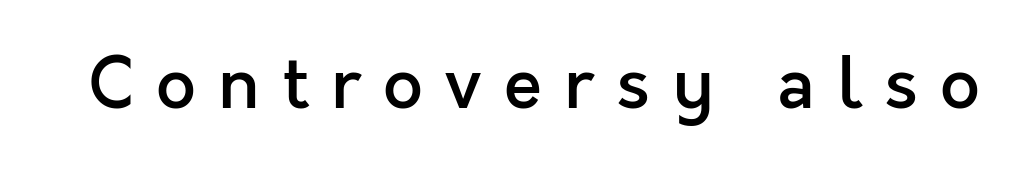
Glyph-to-glyph distance is far greater than everyday printed text. Grotesque or geometric, the face here clearly has no serifs. Semibold letterforms, between regular and bold. Nope, not italic — everything's standing straight. The letters advance in unequal steps, a hallmark of proportional type. Descenders hang freely into open space.
